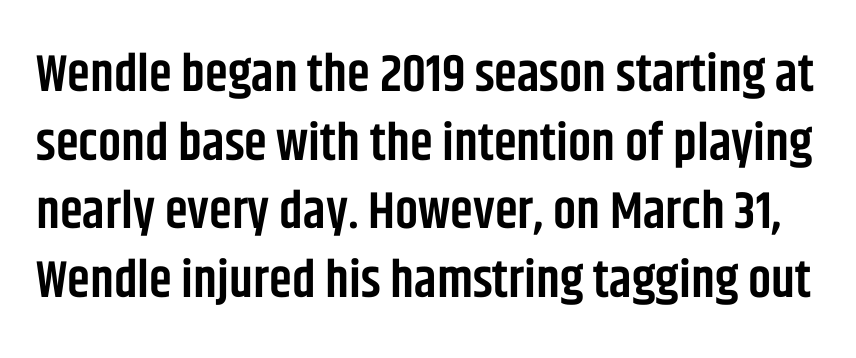
Q: Is the text bold? A: Semi-bold.
Q: Is the text italic (slanted)? A: No, it is upright.
Q: Is the typeface a serif or a sans-serif typeface? A: Sans-serif.
Q: Is the text underlined? A: No.
Q: Is the spacing between letters normal or unusually wide? A: Normal.
Q: Is the spacing between lines tight, normal or loose? A: Normal.
Q: Width (condensed, normal, or wide)? A: Condensed.
Q: Stroke contrast? A: Low.
Q: x-height? A: Large.
Q: Monospaced? A: No.
